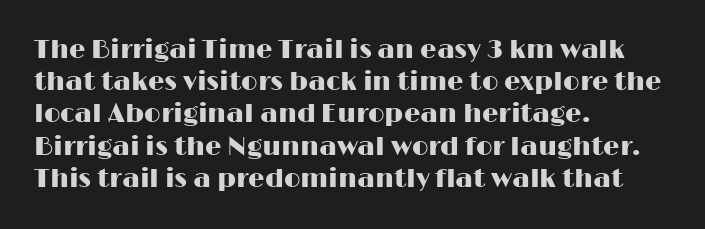
You could call the tracking neutral — neither tight nor loose. Posture: upright roman. Which margin do the lines hug? The left one — the right edge is uneven. Decoration check: the copy has no underline.
